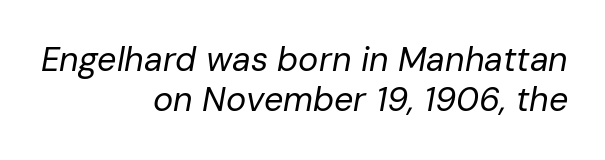
The image shows 34 px regular-weight type, italic (leaning right); set right-aligned, line spacing 1.18x, normal letter spacing, not underlined; low stroke contrast and a medium x-height.
